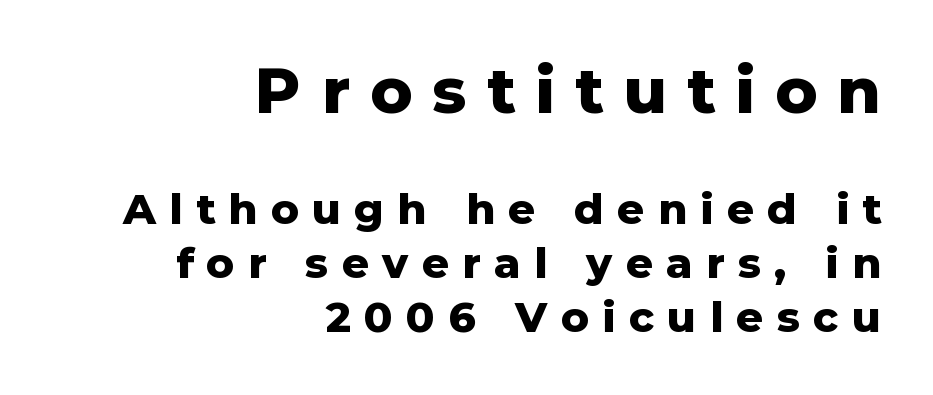
The image shows 63 px heavy sans-serif type, upright; set right-aligned, normal line spacing (1.28x), unusually wide letter spacing (+0.32 em), not underlined; the first (top) block is 1.5x larger; low stroke contrast and a medium x-height.
